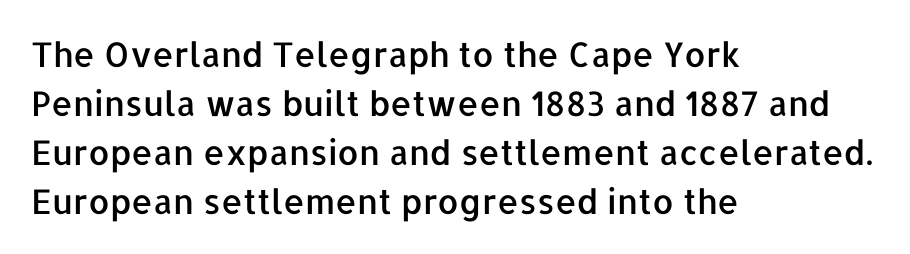
{"serif": "no", "italic": "no", "width": "normal", "stroke_contrast": "low", "x_height": "medium", "monospaced": "no", "underline": "no", "align": "left", "line_spacing": "normal", "line_spacing_ratio": 1.44, "letter_spacing": "normal", "letter_spacing_em": 0.0, "glyph_px": 34}
